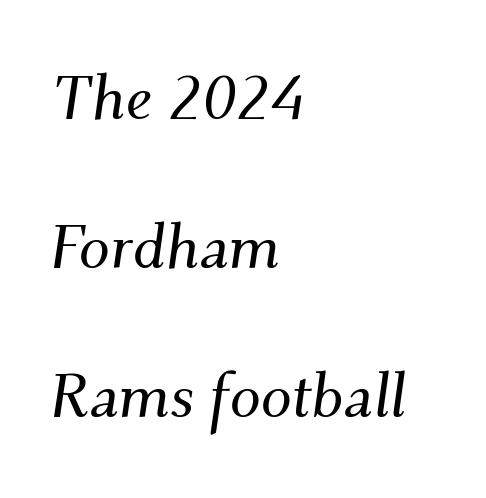
Q: Is the text italic (slanted)? A: Yes, it leans right by about 9 degrees.
Q: Is the typeface a serif or a sans-serif typeface? A: Serif.
Q: Is the text underlined? A: No.
Q: How is the paragraph aligned? A: Left-aligned.
Q: Is the spacing between letters normal or unusually wide? A: Normal.
Q: Is the spacing between lines tight, normal or loose? A: Loose.
Q: Width (condensed, normal, or wide)? A: Normal.
Q: Stroke contrast? A: Medium.
Q: x-height? A: Small.
Q: Monospaced? A: No.
